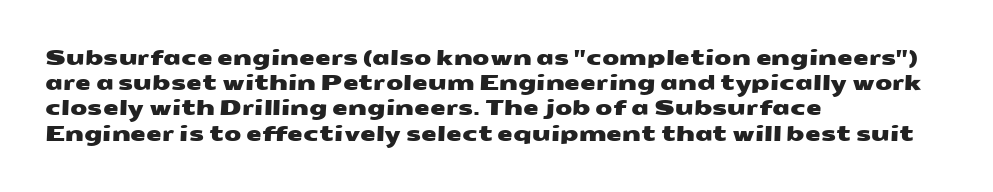
Q: Is the text underlined? A: No.
Q: How is the paragraph aligned? A: Left-aligned.
Q: Is the spacing between letters normal or unusually wide? A: Normal.
Q: Is the spacing between lines tight, normal or loose? A: Normal.
